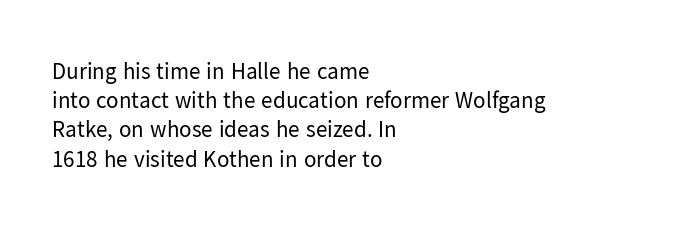
Nothing unusual about the tracking: characters are spaced as the font intends. Caption: multi-line text, flush left, ragged right. How would I describe the line gaps? Plain and ordinary. Unbolded letterforms with no extra heft.
